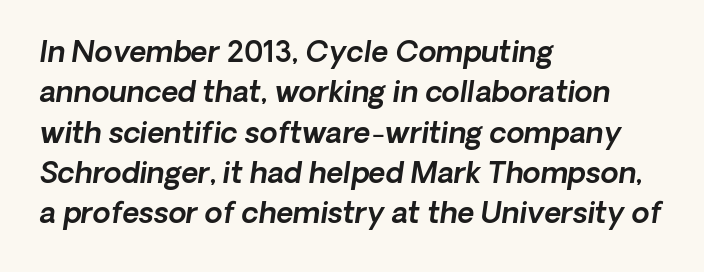
{"serif": "no", "width": "normal", "x_height": "medium", "monospaced": "no", "underline": "no", "align": "left", "line_spacing": "normal", "line_spacing_ratio": 1.39, "letter_spacing": "normal", "letter_spacing_em": 0.0, "glyph_px": 29}
